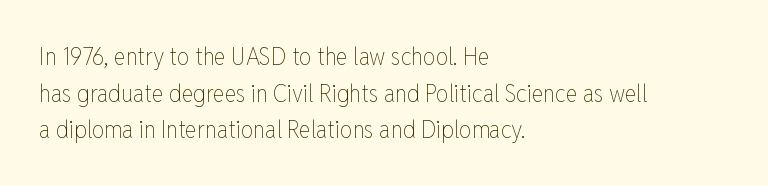
{"italic": "no", "bold": "no", "underline": "no", "align": "left", "line_spacing": "normal", "line_spacing_ratio": 1.47, "letter_spacing": "normal", "letter_spacing_em": 0.0, "glyph_px": 25}
